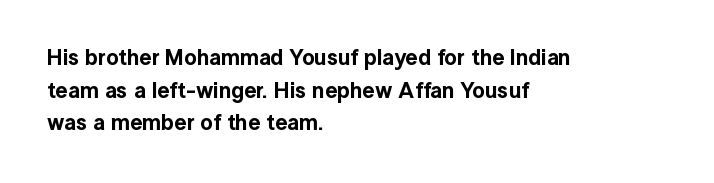
The image shows 22 px text type, upright; set left-aligned, normal line spacing (1.48x), normal letter spacing, not underlined.
